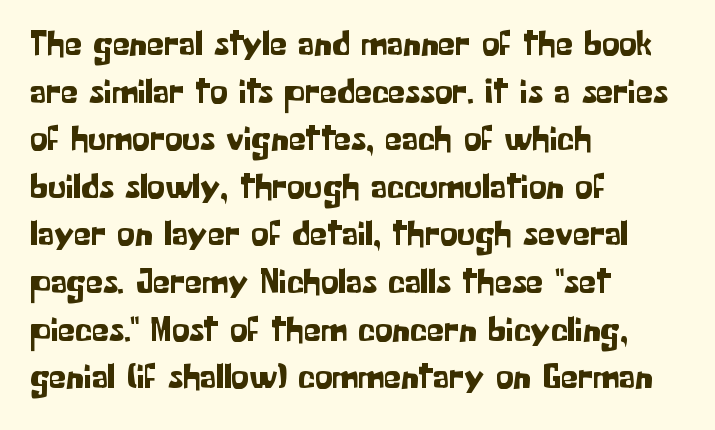
This rendering uses left alignment, leaving the right contour irregular. Varying glyph widths throughout — classic text-font behaviour. Students, note that the glyphs here touch the page at normal intervals. Designer's note — italics off, roman on. How would I describe the line gaps? Plain and ordinary. The strip under each line holds only bare page.
